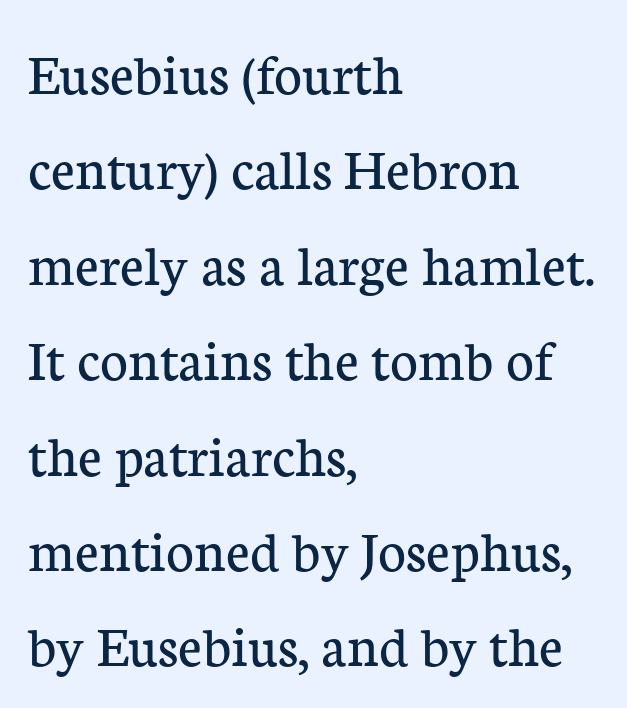
Q: Is the text bold? A: No.
Q: Is the text italic (slanted)? A: No, it is upright.
Q: Is the typeface a serif or a sans-serif typeface? A: Serif.
Q: Is the text underlined? A: No.
Q: How is the paragraph aligned? A: Left-aligned.
Q: Is the spacing between letters normal or unusually wide? A: Normal.
Q: Is the spacing between lines tight, normal or loose? A: Normal.
Q: Width (condensed, normal, or wide)? A: Normal.
Q: Stroke contrast? A: Low.
Q: x-height? A: Medium.
Q: Monospaced? A: No.
